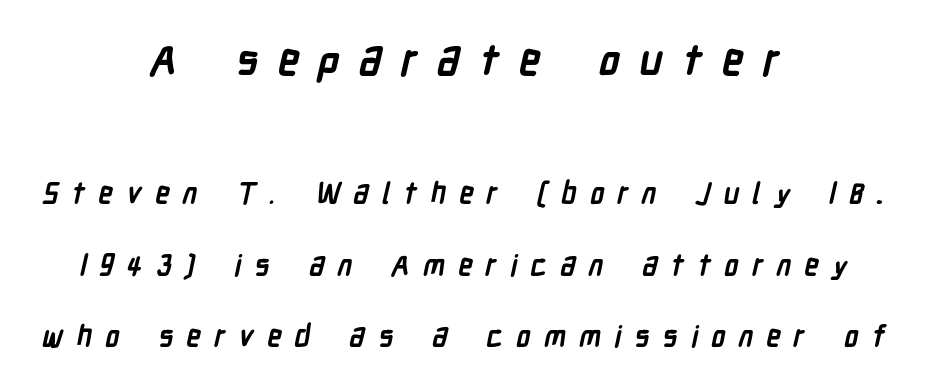
{"serif": "no", "bold": "yes", "weight": "semibold", "width": "condensed", "stroke_contrast": "low", "x_height": "medium", "monospaced": "no", "underline": "no", "align": "center", "line_spacing": "loose", "line_spacing_ratio": 2.46, "letter_spacing": "wide", "letter_spacing_em": 0.45, "larger_block": "first", "size_ratio": 1.48, "glyph_px": 43}
